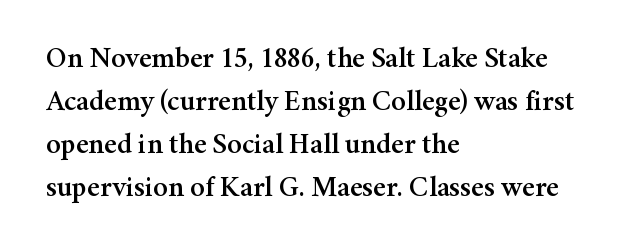
The specimen omits any rule beneath the text block's lines. The letters sit at their default tracking, neither squeezed nor spread. The letters stand straight up with perfectly vertical stems. Varying glyph widths throughout — classic text-font behaviour.
